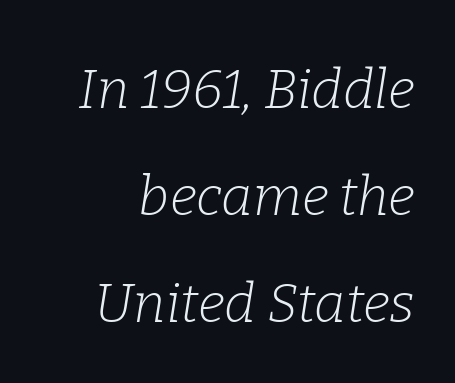
{"serif": "yes", "italic": "yes", "lean": "right", "slant_degrees": 9, "bold": "no", "weight": "light", "width": "normal", "stroke_contrast": "low", "x_height": "medium", "monospaced": "no", "underline": "no", "line_spacing": "loose", "line_spacing_ratio": 1.98, "letter_spacing": "normal", "letter_spacing_em": 0.0, "glyph_px": 54}
